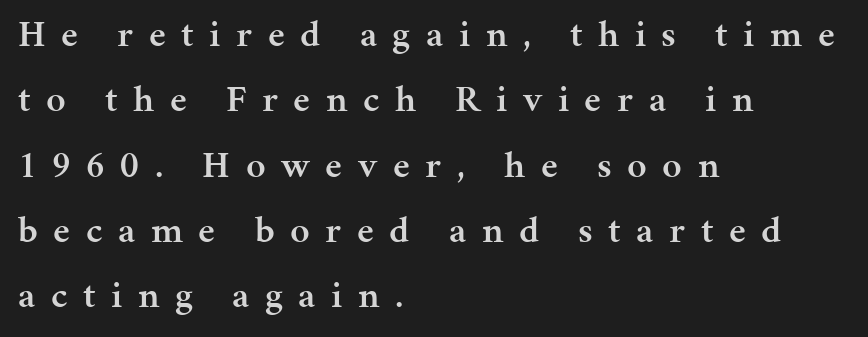
The rag falls on the right side of this text block. This sample uses a serif face. Letters rest on an invisible, unmarked baseline. The font is running at a semibold setting, under full bold. When letters stand straight like this, we call the style roman or upright.
